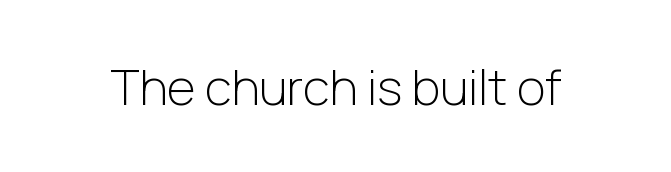
{"serif": "no", "italic": "no", "bold": "no", "weight": "light", "width": "normal", "stroke_contrast": "low", "x_height": "medium", "monospaced": "no", "underline": "no", "letter_spacing": "normal", "letter_spacing_em": 0.0, "glyph_px": 49}
